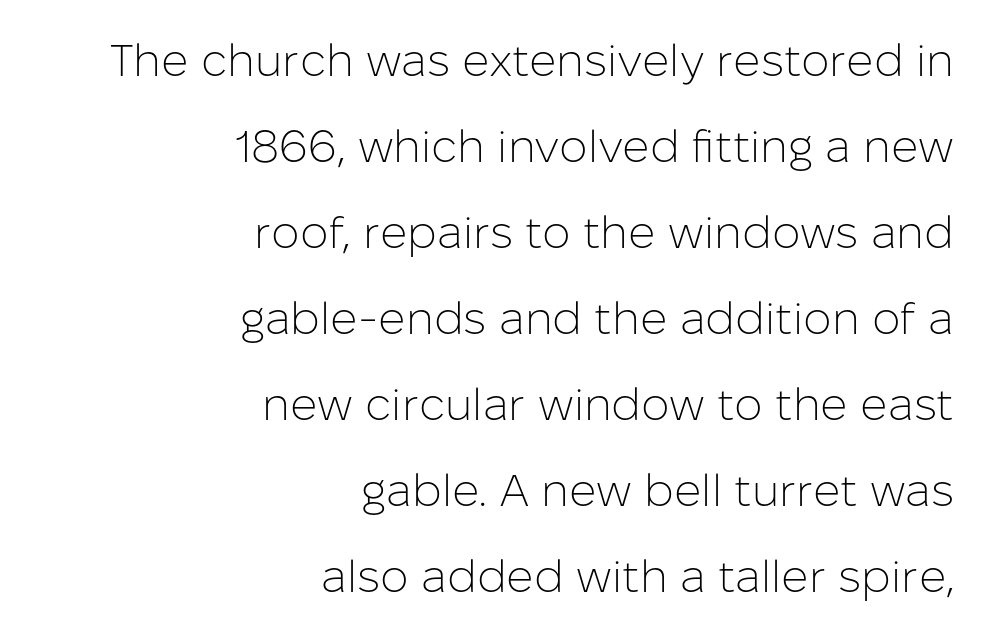
{"serif": "no", "italic": "no", "bold": "no", "weight": "light", "width": "normal", "stroke_contrast": "low", "x_height": "medium", "monospaced": "no", "underline": "no", "align": "right", "line_spacing": "loose", "line_spacing_ratio": 1.91, "letter_spacing": "normal", "letter_spacing_em": 0.0, "glyph_px": 45}
